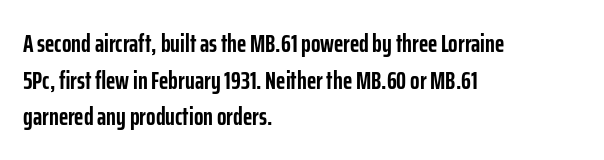
Q: Is the text bold? A: Yes.
Q: Is the text italic (slanted)? A: No, it is upright.
Q: Is the text underlined? A: No.
Q: How is the paragraph aligned? A: Left-aligned.
Q: Is the spacing between letters normal or unusually wide? A: Normal.
Q: Is the spacing between lines tight, normal or loose? A: Normal.
